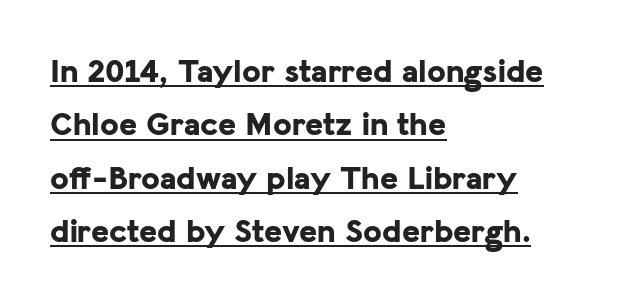
Q: Is the text bold? A: Yes.
Q: Is the text italic (slanted)? A: No, it is upright.
Q: Is the typeface a serif or a sans-serif typeface? A: Sans-serif.
Q: Is the text underlined? A: Yes.
Q: How is the paragraph aligned? A: Left-aligned.
Q: Is the spacing between letters normal or unusually wide? A: Normal.
Q: Is the spacing between lines tight, normal or loose? A: Normal.
Q: Width (condensed, normal, or wide)? A: Normal.
Q: Stroke contrast? A: Low.
Q: x-height? A: Medium.
Q: Monospaced? A: No.
